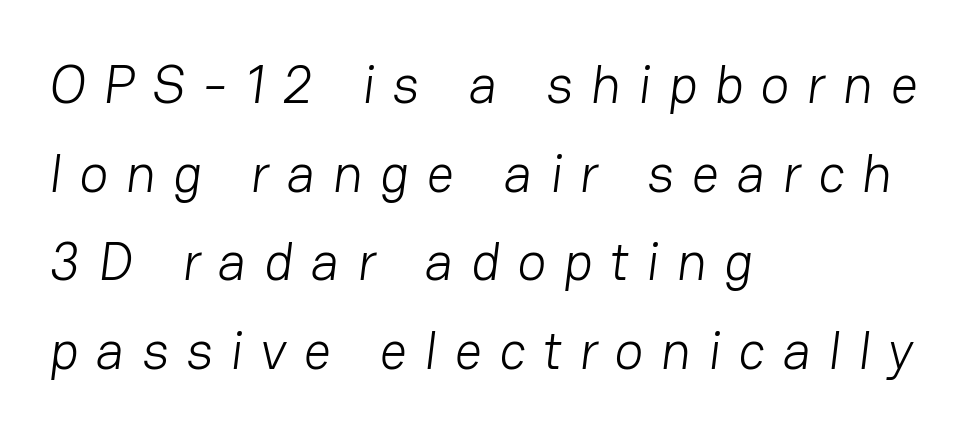
{"serif": "no", "bold": "no", "weight": "light", "width": "normal", "stroke_contrast": "low", "x_height": "medium", "monospaced": "no", "underline": "no", "align": "left", "line_spacing": "normal", "line_spacing_ratio": 1.64, "letter_spacing": "wide", "letter_spacing_em": 0.32, "glyph_px": 54}
